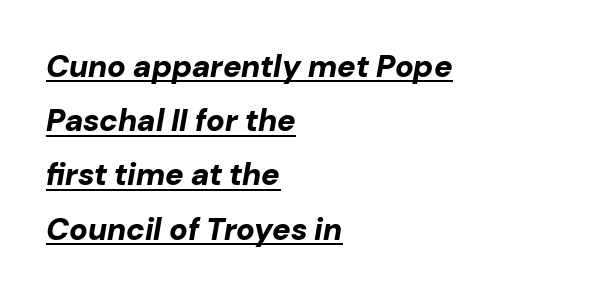
This sample carries an underscore along the baseline area. It's the slanting kind of type. Think of a printed novel: that variable character pitch is what you see here. The font is running at its bold setting. Characters follow at the spacing the type designer built in.
